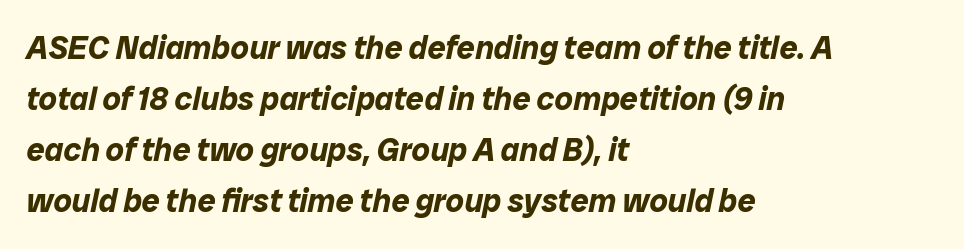
Q: Is the text bold? A: Yes.
Q: Is the text italic (slanted)? A: Yes, it leans right by about 12 degrees.
Q: Is the text underlined? A: No.
Q: How is the paragraph aligned? A: Left-aligned.
Q: Is the spacing between letters normal or unusually wide? A: Normal.
Q: Is the spacing between lines tight, normal or loose? A: Normal.
Q: Width (condensed, normal, or wide)? A: Normal.
Q: Stroke contrast? A: Low.
Q: x-height? A: Medium.
Q: Monospaced? A: No.
